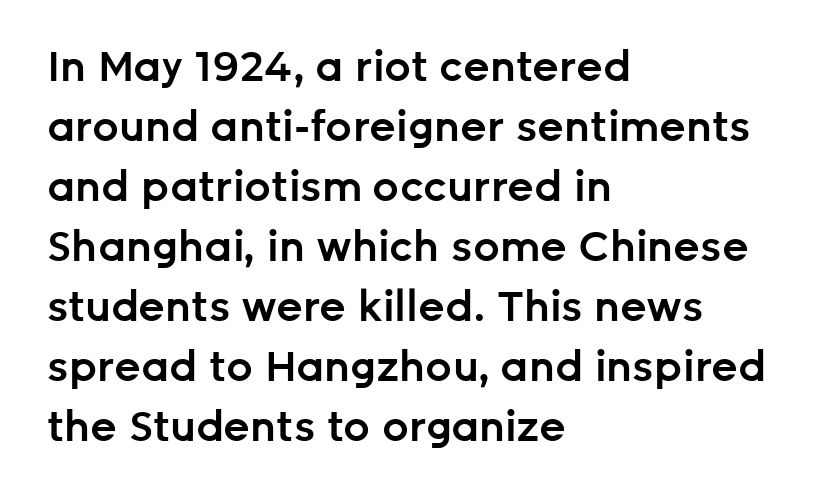
Q: Is the text bold? A: Semi-bold.
Q: Is the text italic (slanted)? A: No, it is upright.
Q: Is the typeface a serif or a sans-serif typeface? A: Sans-serif.
Q: Is the text underlined? A: No.
Q: How is the paragraph aligned? A: Left-aligned.
Q: Is the spacing between letters normal or unusually wide? A: Normal.
Q: Is the spacing between lines tight, normal or loose? A: Normal.
Q: Width (condensed, normal, or wide)? A: Normal.
Q: Stroke contrast? A: Low.
Q: x-height? A: Medium.
Q: Monospaced? A: No.
